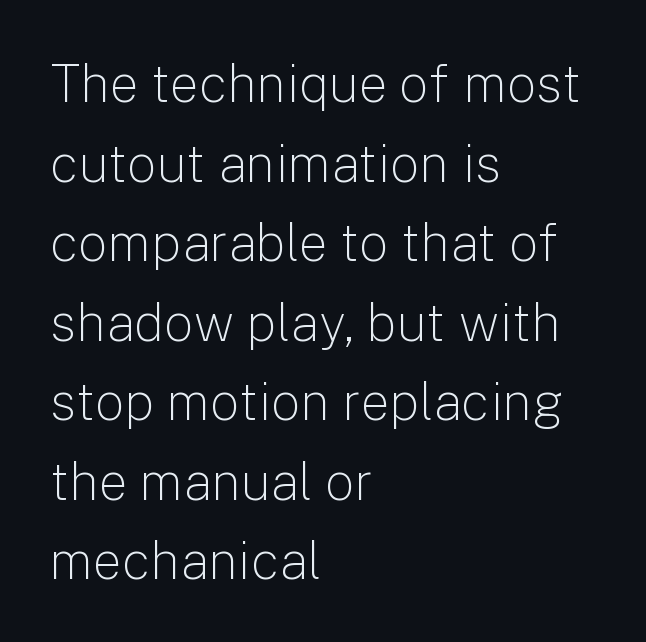
One glance says typical: line gaps are just what's usual. Where is the straight margin? On the left. The letterforms sit at book weight or below. Tall strokes in this sample are plumb rather than angled. Honestly, there is no underline to notice here at all. Typographically, this falls in the sans-serif category.
